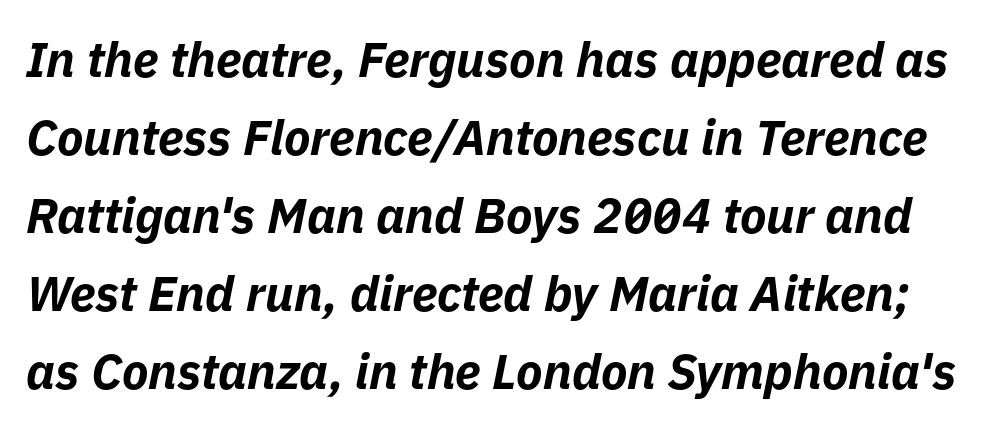
Words appear dense and cohesive because spacing is normal. Looks like regular typesetting: each glyph gets only the width it needs. Strokes here are thick enough to call this a true bold. Yep, that's italic — everything's leaning.
